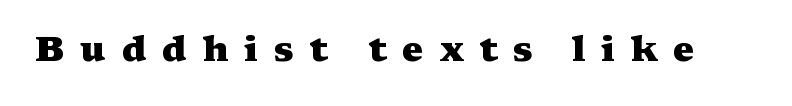
The image shows 35 px heavy, wide serif type, upright; set unusually wide letter spacing (+0.45 em), not underlined; medium stroke contrast and a medium x-height.
